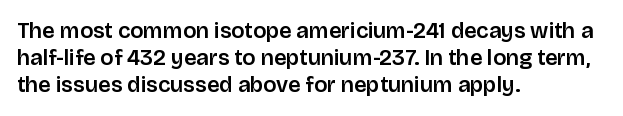
The image shows 22 px text type, upright; set left-aligned, line spacing 1.23x, normal letter spacing, not underlined.
